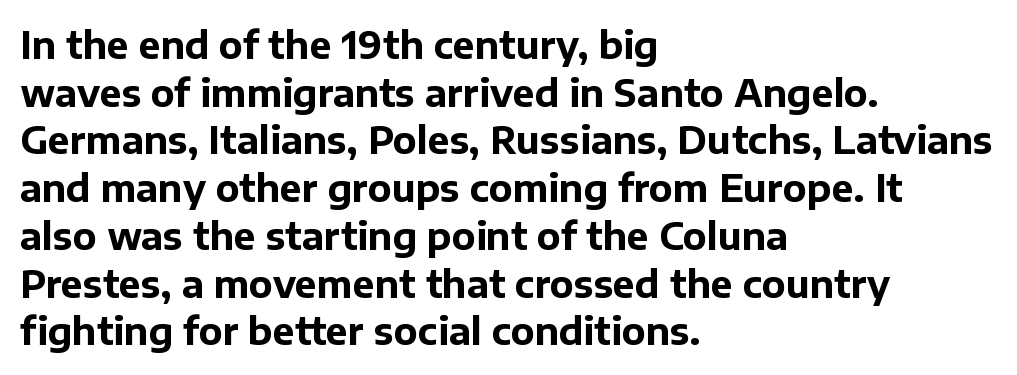
{"serif": "no", "italic": "no", "bold": "yes", "weight": "bold", "width": "normal", "stroke_contrast": "low", "x_height": "medium", "monospaced": "no", "underline": "no", "align": "left", "line_spacing": "normal", "line_spacing_ratio": 1.29, "letter_spacing": "normal", "letter_spacing_em": 0.0, "glyph_px": 37}
